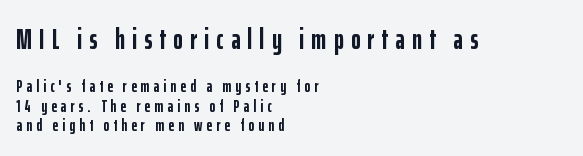
Q: Is the text bold? A: Yes.
Q: Is the text italic (slanted)? A: No, it is upright.
Q: Is the typeface a serif or a sans-serif typeface? A: Sans-serif.
Q: Is the text underlined? A: No.
Q: How is the paragraph aligned? A: Left-aligned.
Q: Is the spacing between letters normal or unusually wide? A: Unusually wide.
Q: Is the spacing between lines tight, normal or loose? A: Tight.
Q: Which block of text is set in a larger size, the first (top) or the second (bottom)? A: The first (top) one.
Q: Width (condensed, normal, or wide)? A: Condensed.
Q: Stroke contrast? A: Low.
Q: x-height? A: Medium.
Q: Monospaced? A: No.
